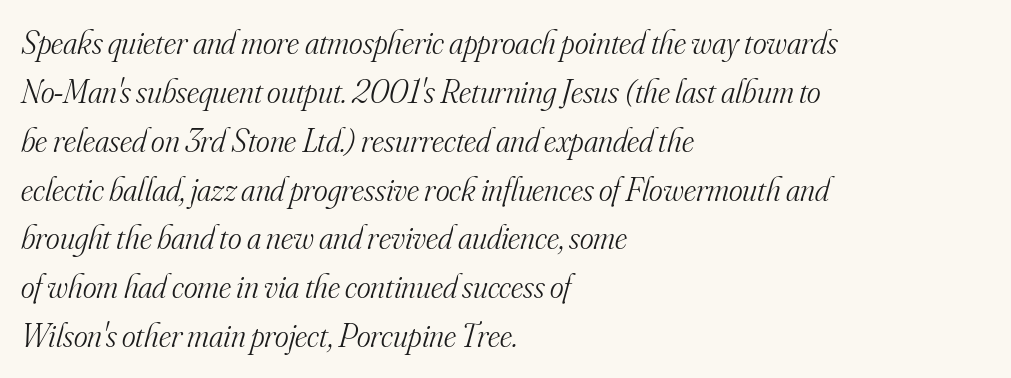
The strokes are not fattened; the text isn't bold. The lines in this sample share a left origin and differ only in where they stop. Vertical spacing — default. There's an unmistakable incline to the writing here. The text was rendered using a seriffed face with decorative stroke endings. Anything drawn beneath the words? Only blank space.
